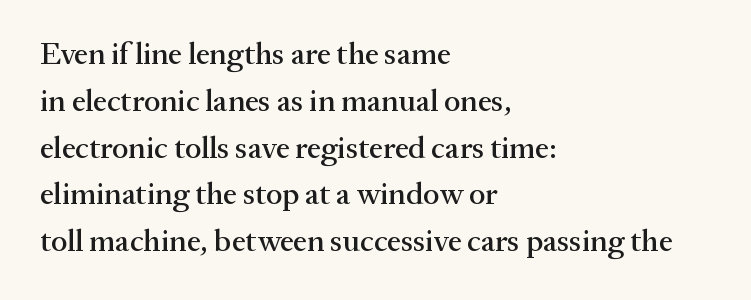
A typesetter would label this face a serif. Posture: straight, roman, zero tilt. This sample has the flowing, uneven cadence of proportional lettering. The passage is arranged the way most books set body copy — flush left. The baseline area is clear. This rendering leaves character spacing at its baseline value.
